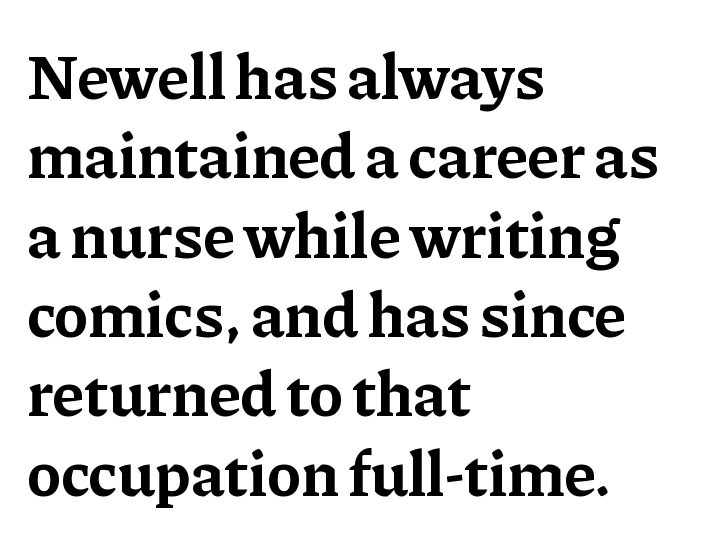
{"serif": "yes", "italic": "no", "bold": "yes", "weight": "bold", "width": "normal", "stroke_contrast": "low", "x_height": "medium", "monospaced": "no", "underline": "no", "align": "left", "line_spacing_ratio": 1.24, "letter_spacing": "normal", "letter_spacing_em": 0.0, "glyph_px": 64}
